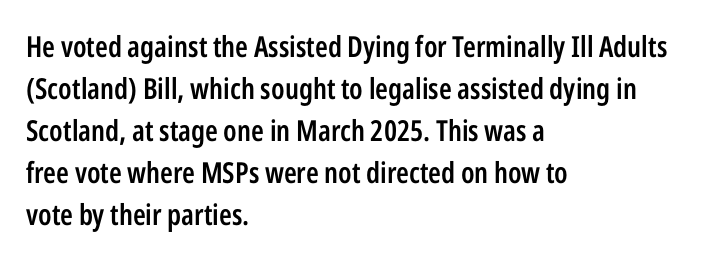
Does the type have serifs? No, each stem ends abruptly. The glyphs have the mass of a demibold cut, below bold. The rendering keeps characters at their native spacing. This sample uses an upright cut, with every glyph sitting square on the baseline. Where is the straight margin? On the left.
